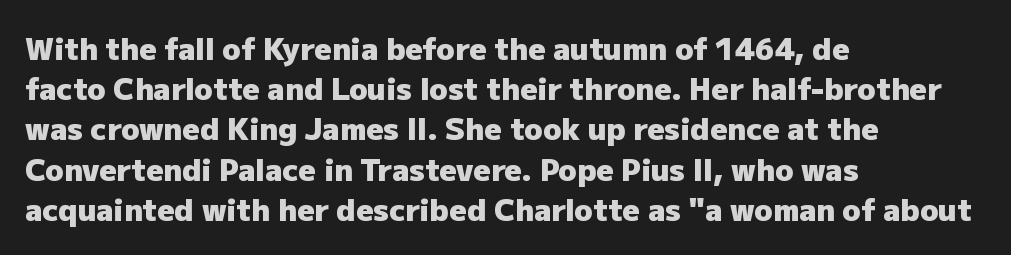
{"serif": "no", "italic": "no", "bold": "yes", "weight": "heavy", "width": "normal", "stroke_contrast": "low", "x_height": "medium", "monospaced": "no", "underline": "no", "align": "left", "line_spacing": "normal", "line_spacing_ratio": 1.34, "letter_spacing": "normal", "letter_spacing_em": 0.0, "glyph_px": 30}
